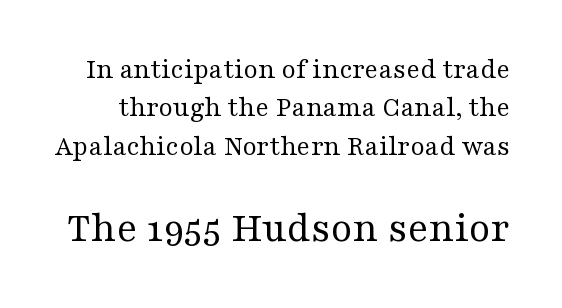
Each word holds together tightly as a unit, with standard inter-letter gaps. The designer gave the closing block more size than the opening block. On a weight scale, this lands at 450 or below. The rendering uses natural spacing where letterforms have individual widths. The area under the type is left untouched.
